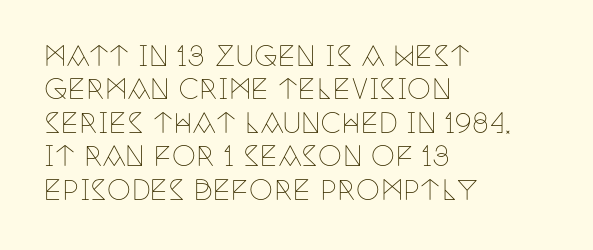
{"italic": "no", "bold": "no", "underline": "no", "align": "left", "line_spacing_ratio": 1.24, "letter_spacing": "normal", "letter_spacing_em": 0.0, "glyph_px": 27}
